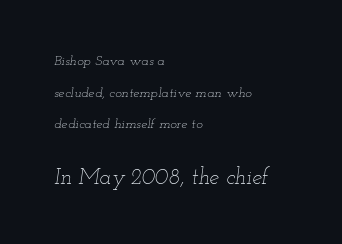
The weight would be labelled regular, book, light, or lighter still. Leading: increased. Rule under the text: the space is simply empty. The passage shown has conventional tracking throughout. The setting favours the left margin, as ordinary paragraphs usually do. Whoever set this made the second block the dominant, larger element.
